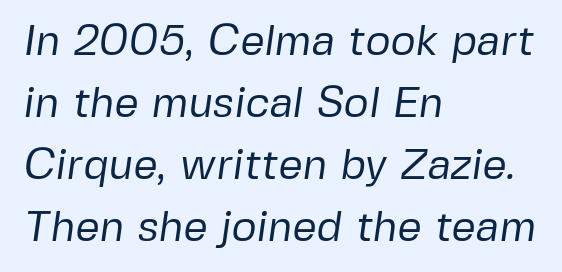
The image shows 43 px regular-weight sans-serif type; set left-aligned, normal line spacing (1.44x), normal letter spacing, not underlined; low stroke contrast and a medium x-height.
